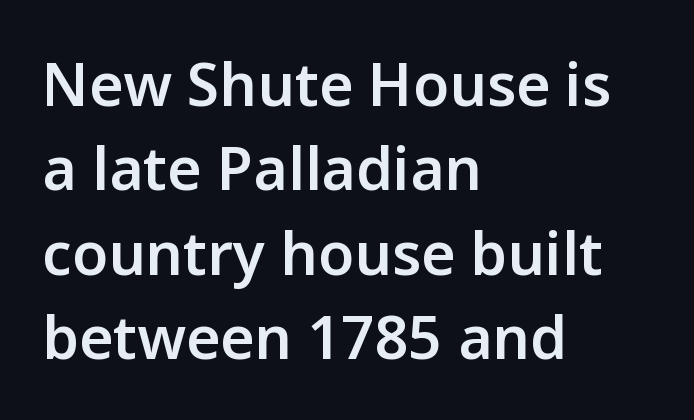
The image shows 59 px semibold sans-serif type, upright; set left-aligned, normal line spacing (1.43x), normal letter spacing, not underlined; low stroke contrast and a medium x-height.
